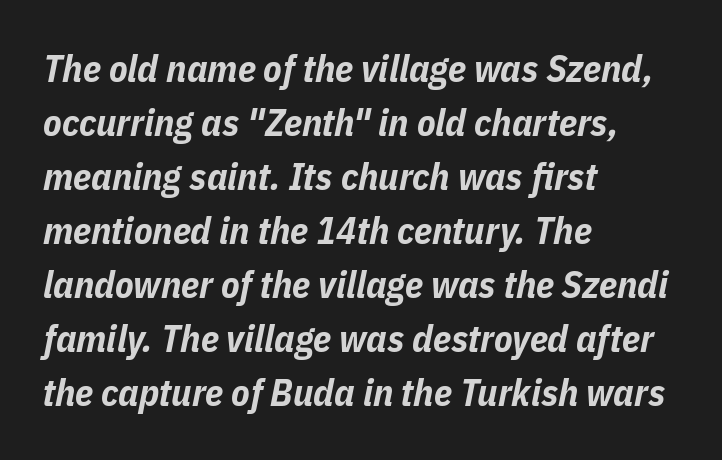
The image shows 38 px bold, condensed type, italic (leaning right); set left-aligned, normal line spacing (1.42x), normal letter spacing, not underlined; low stroke contrast and a medium x-height.
